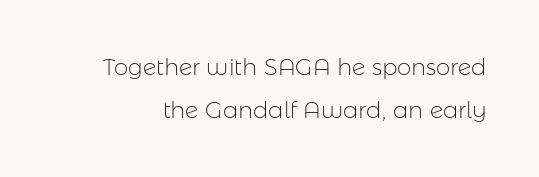
Descender tails drop into unmarked territory. Weight: regular or lighter. Italic: no, the glyphs are upright roman. The horizontal fit of the characters is conventional and even.
